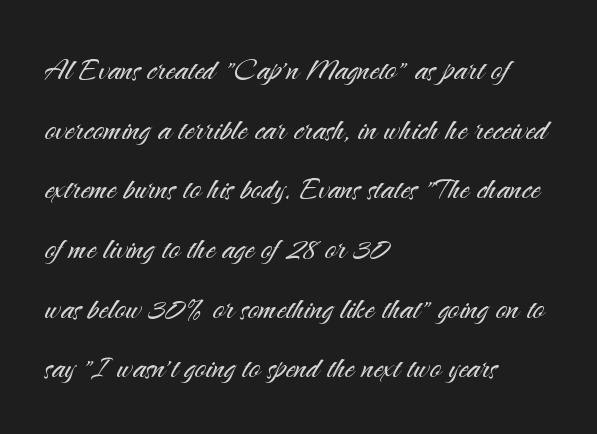
Q: Is the text bold? A: No.
Q: Is the text italic (slanted)? A: Yes.
Q: Is the typeface a serif or a sans-serif typeface? A: Sans-serif.
Q: Is the text underlined? A: No.
Q: How is the paragraph aligned? A: Left-aligned.
Q: Is the spacing between letters normal or unusually wide? A: Normal.
Q: Is the spacing between lines tight, normal or loose? A: Normal.
Q: Width (condensed, normal, or wide)? A: Normal.
Q: Stroke contrast? A: Medium.
Q: x-height? A: Small.
Q: Monospaced? A: No.
